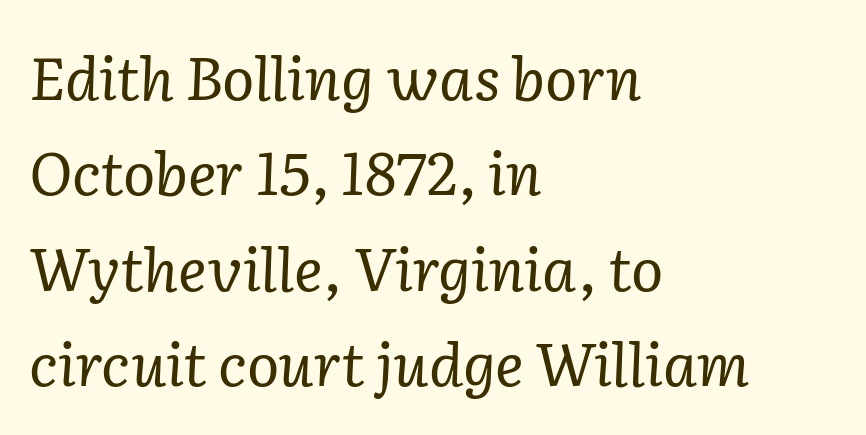
{"serif": "yes", "italic": "yes", "lean": "right", "slant_degrees": 2, "bold": "no", "weight": "regular", "width": "normal", "stroke_contrast": "low", "x_height": "medium", "monospaced": "no", "underline": "no", "align": "left", "line_spacing": "normal", "line_spacing_ratio": 1.59, "letter_spacing": "normal", "letter_spacing_em": 0.0, "glyph_px": 60}
